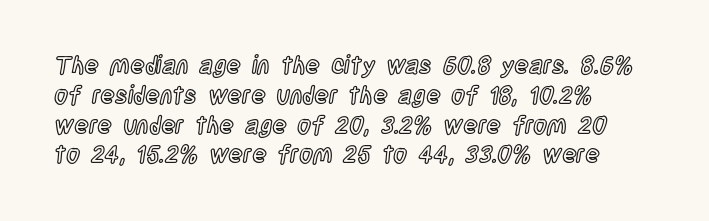
The space beneath each line is pristine and unruled. Short note: letters normally spaced. A classic flush-left, rag-right setting is used for this passage.
